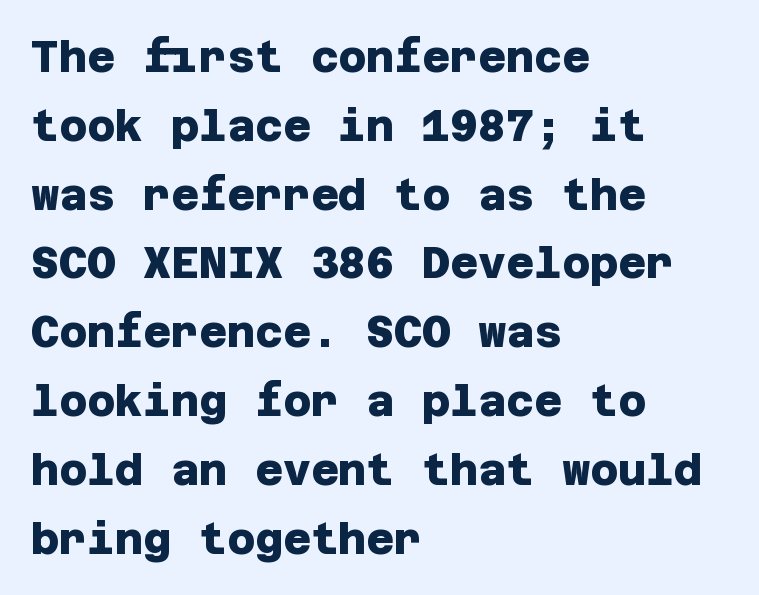
{"serif": "no", "bold": "yes", "weight": "heavy", "width": "normal", "stroke_contrast": "low", "x_height": "large", "underline": "no", "align": "left", "line_spacing": "normal", "line_spacing_ratio": 1.6, "letter_spacing": "normal", "letter_spacing_em": 0.0, "glyph_px": 43}
